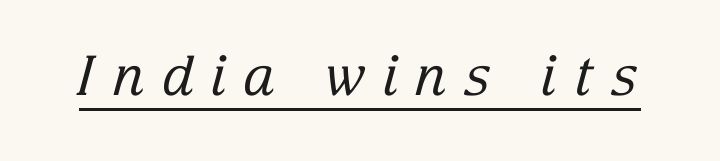
The image shows 55 px regular-weight serif type, italic (leaning right); set unusually wide letter spacing (+0.31 em), underlined; low stroke contrast and a medium x-height.
